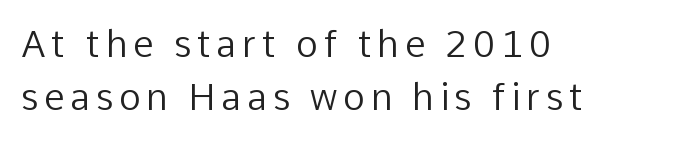
{"serif": "no", "italic": "no", "bold": "no", "weight": "regular", "width": "normal", "stroke_contrast": "low", "x_height": "medium", "monospaced": "no", "underline": "no", "align": "left", "line_spacing": "normal", "line_spacing_ratio": 1.43, "glyph_px": 37}
